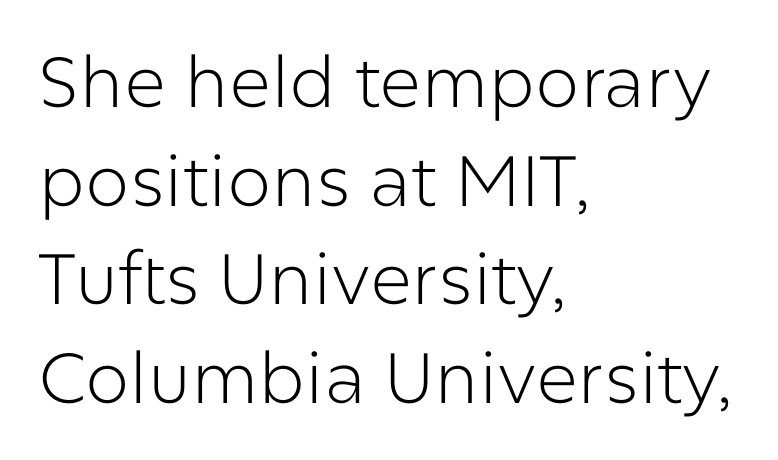
The image shows 71 px light sans-serif type, upright; set left-aligned, normal line spacing (1.39x), normal letter spacing, not underlined; low stroke contrast and a medium x-height.
